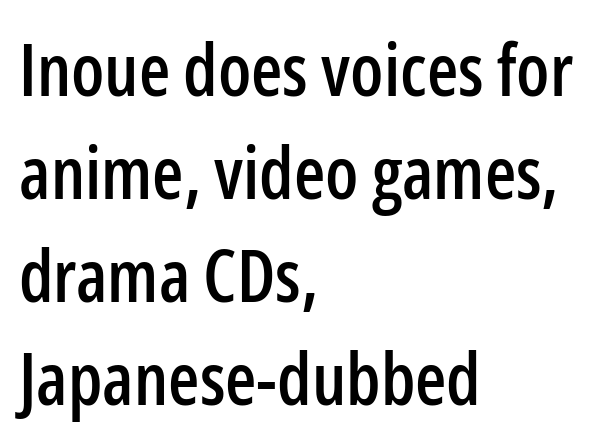
The image shows 72 px condensed sans-serif type, upright; set left-aligned, normal line spacing (1.43x), normal letter spacing, not underlined; low stroke contrast and a medium x-height.
